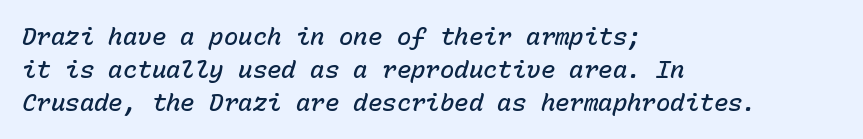
Q: Is the text bold? A: Semi-bold.
Q: Is the text italic (slanted)? A: Yes, it leans right by about 15 degrees.
Q: Is the text underlined? A: No.
Q: How is the paragraph aligned? A: Left-aligned.
Q: Is the spacing between letters normal or unusually wide? A: Normal.
Q: Is the spacing between lines tight, normal or loose? A: Normal.
